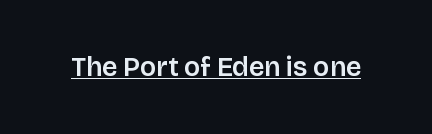
The image shows 27 px text type, upright; set normal letter spacing, underlined.
